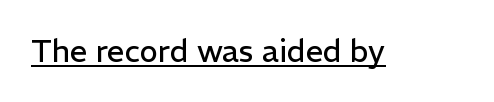
{"serif": "no", "italic": "no", "bold": "no", "weight": "regular", "width": "normal", "stroke_contrast": "low", "x_height": "medium", "monospaced": "no", "underline": "yes", "letter_spacing": "normal", "letter_spacing_em": 0.0, "glyph_px": 31}
